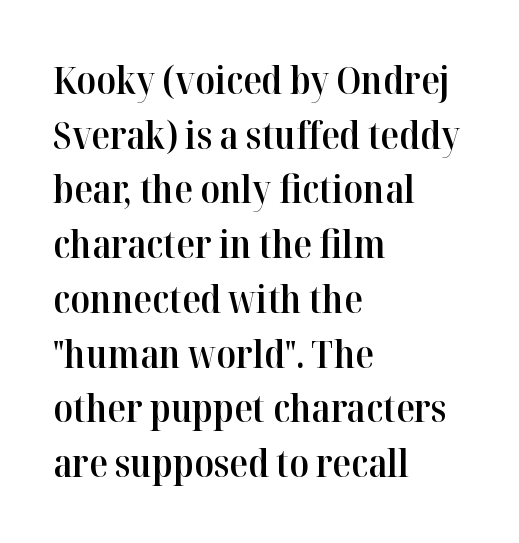
The image shows 38 px semibold serif type, upright; set left-aligned, normal line spacing (1.44x), normal letter spacing, not underlined; high stroke contrast and a medium x-height.
